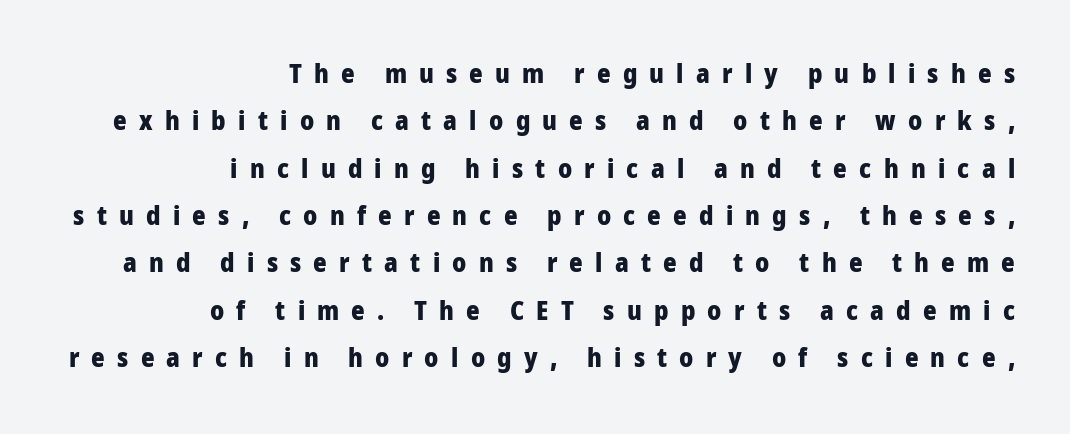
Q: Is the text bold? A: Yes.
Q: Is the text italic (slanted)? A: No, it is upright.
Q: Is the text underlined? A: No.
Q: How is the paragraph aligned? A: Right-aligned.
Q: Is the spacing between letters normal or unusually wide? A: Unusually wide.
